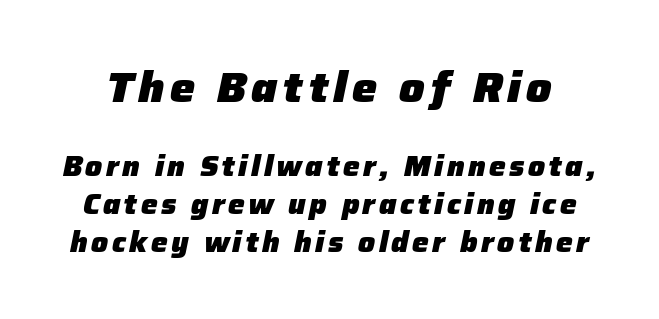
Baseline-to-baseline distance is the conventional proportion of letter height. You get the large type first, then a drop to smaller type. The space beneath each line is pristine and unruled. Heavy-handed strokes throughout: this text is bold.
